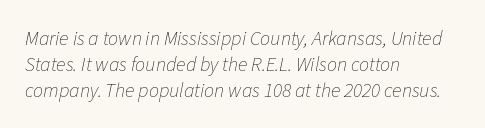
{"italic": "yes", "lean": "right", "slant_degrees": 11, "bold": "no", "underline": "no", "align": "left", "line_spacing": "normal", "line_spacing_ratio": 1.29, "letter_spacing": "normal", "letter_spacing_em": 0.0, "glyph_px": 20}
